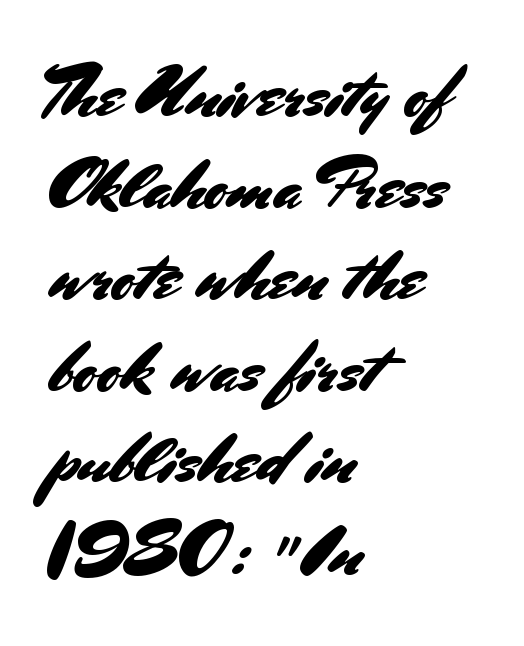
{"serif": "no", "width": "normal", "stroke_contrast": "medium", "x_height": "small", "monospaced": "no", "underline": "no", "align": "left", "line_spacing": "normal", "line_spacing_ratio": 1.29, "letter_spacing": "normal", "letter_spacing_em": 0.0, "glyph_px": 71}
